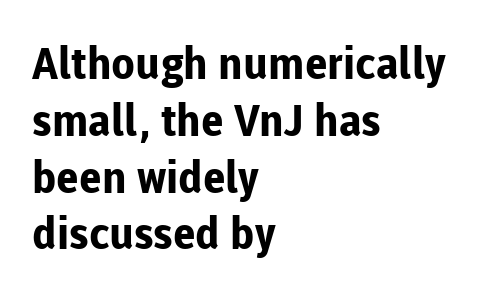
The characters display no serif detailing; their extremities are plain. Weight check: bold — yes, fully. The face used here is rendered with its standard letterfit. The glyphs are unaccompanied by any horizontal stroke below them. Think of a printed novel: that variable character pitch is what you see here. Compared with a centered layout, this one pins lines to the left instead.
